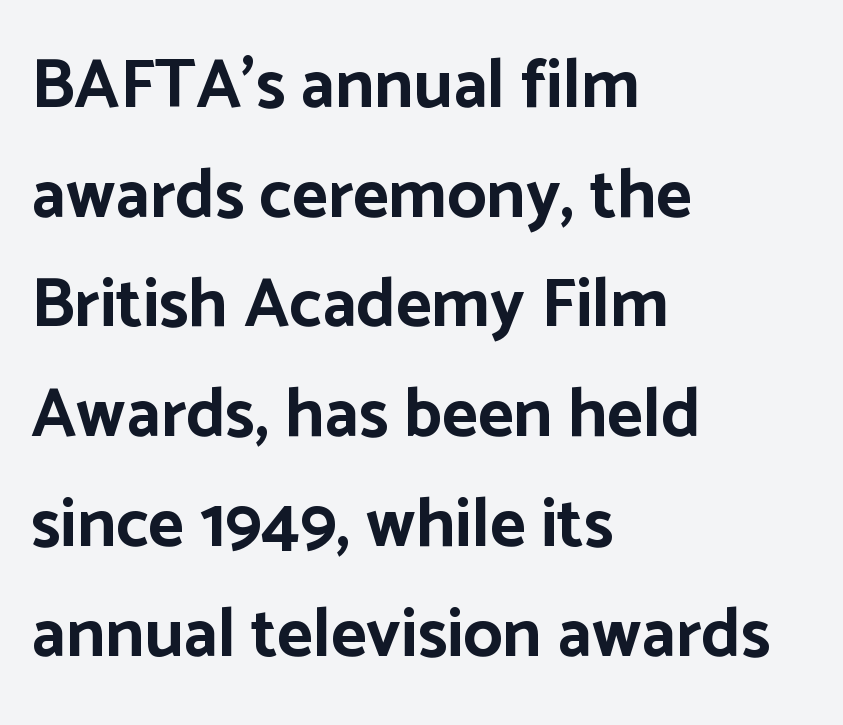
Evenly set lines give the paragraph a standard silhouette. Standard letterfit; no display-style spreading of the glyphs. Designer's note — italics off, roman on. The strokes are fattened all the way to bold. The rendering uses natural spacing where letterforms have individual widths.
